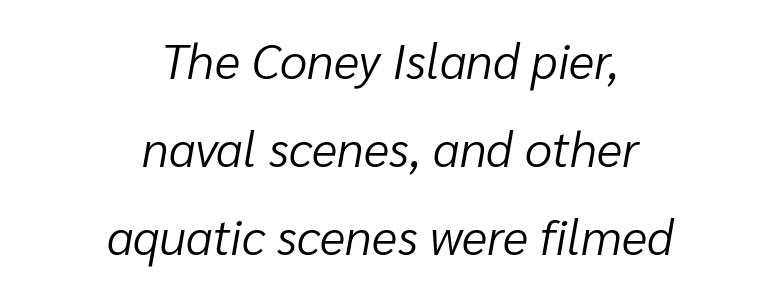
The image shows 49 px light type, italic (leaning right); set centered, line spacing 1.8x, normal letter spacing, not underlined; low stroke contrast and a medium x-height.
